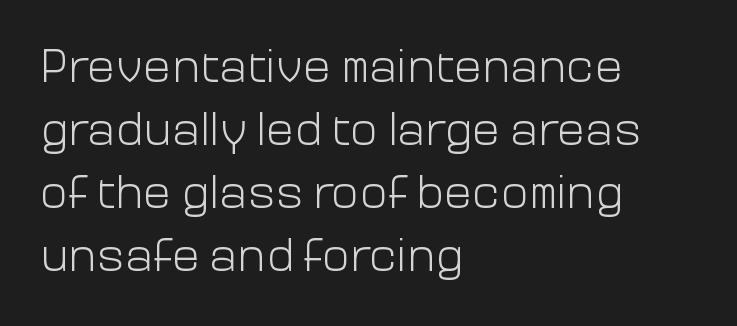
{"serif": "no", "italic": "no", "bold": "no", "weight": "light", "width": "normal", "stroke_contrast": "low", "x_height": "medium", "monospaced": "no", "underline": "no", "align": "left", "line_spacing": "normal", "line_spacing_ratio": 1.34, "letter_spacing": "normal", "letter_spacing_em": 0.0, "glyph_px": 47}
